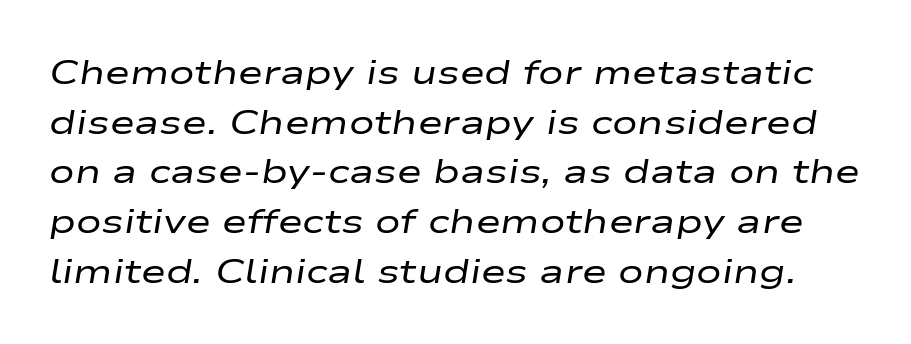
The passage shown stacks its lines at a standard gap. Is the type heavy? It reads as light-to-regular instead. The strip under each line holds only bare page. A typesetter would call this proportional, since set widths differ per character. Notice how the stems are inclined rather than vertical — that's the hallmark of italics. There is no visible air inserted between adjacent glyphs.
